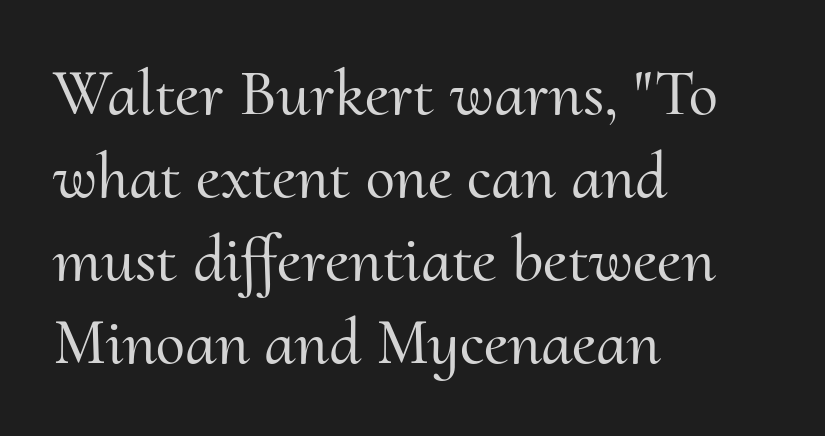
{"serif": "yes", "italic": "no", "width": "normal", "stroke_contrast": "medium", "x_height": "small", "monospaced": "no", "underline": "no", "align": "left", "line_spacing": "normal", "line_spacing_ratio": 1.26, "letter_spacing": "normal", "letter_spacing_em": 0.0, "glyph_px": 66}
